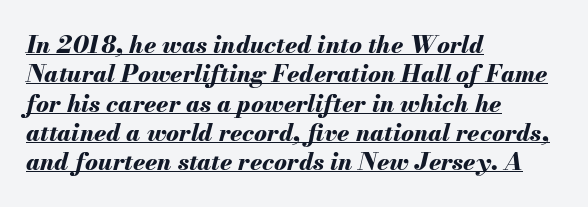
The image shows 24 px bold type, italic (leaning right); set left-aligned, line spacing 1.22x, normal letter spacing, underlined.
